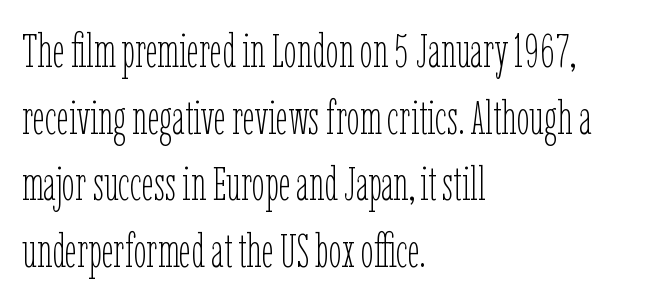
{"italic": "no", "bold": "no", "weight": "thin", "width": "condensed", "stroke_contrast": "low", "x_height": "medium", "monospaced": "no", "underline": "no", "align": "left", "line_spacing": "normal", "line_spacing_ratio": 1.42, "letter_spacing": "normal", "letter_spacing_em": 0.0, "glyph_px": 47}
